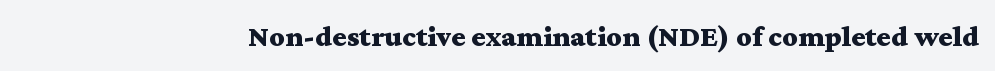
Q: Is the text bold? A: Yes.
Q: Is the text italic (slanted)? A: No, it is upright.
Q: Is the typeface a serif or a sans-serif typeface? A: Serif.
Q: Is the text underlined? A: No.
Q: Is the spacing between letters normal or unusually wide? A: Normal.
Q: Width (condensed, normal, or wide)? A: Wide.
Q: Stroke contrast? A: Medium.
Q: x-height? A: Medium.
Q: Monospaced? A: No.
